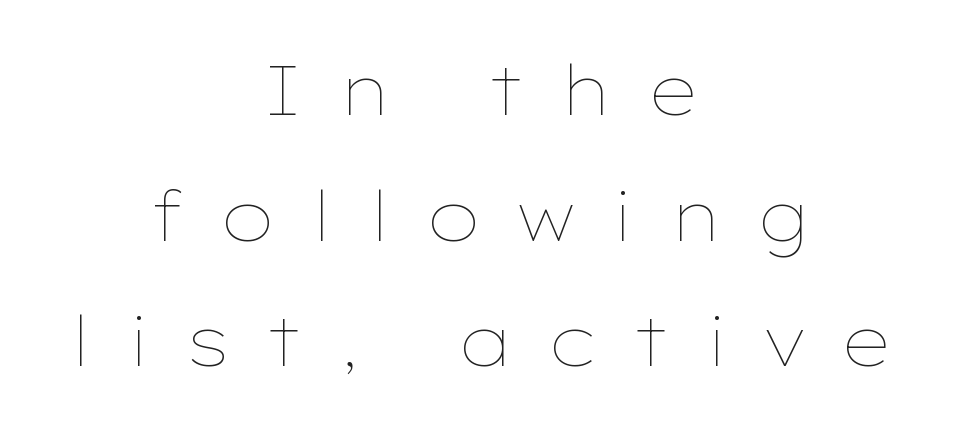
Q: Is the text bold? A: No.
Q: Is the text italic (slanted)? A: No, it is upright.
Q: Is the text underlined? A: No.
Q: How is the paragraph aligned? A: Centered.
Q: Is the spacing between letters normal or unusually wide? A: Unusually wide.
Q: Width (condensed, normal, or wide)? A: Wide.
Q: Stroke contrast? A: Low.
Q: x-height? A: Medium.
Q: Monospaced? A: No.
